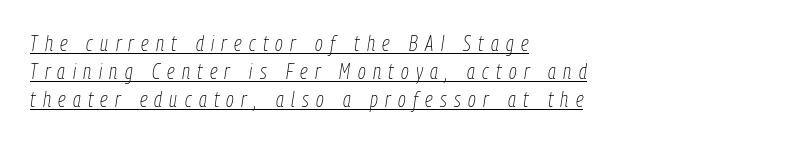
The image shows 21 px text type, italic (leaning right); set left-aligned, normal line spacing (1.33x), unusually wide letter spacing (+0.35 em), underlined.
